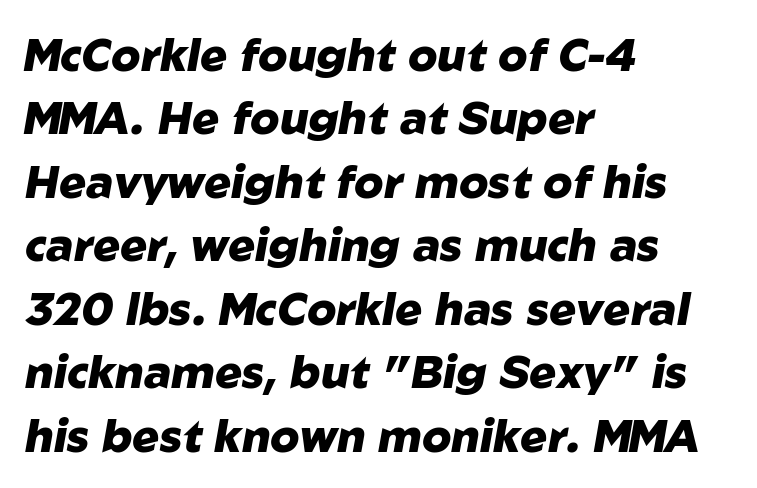
These lines are set flush left with a ragged right edge. The face used here is proportionally spaced, like ordinary book or web type. Italic? Definitely — the glyphs are oblique. There is no visible air inserted between adjacent glyphs.
